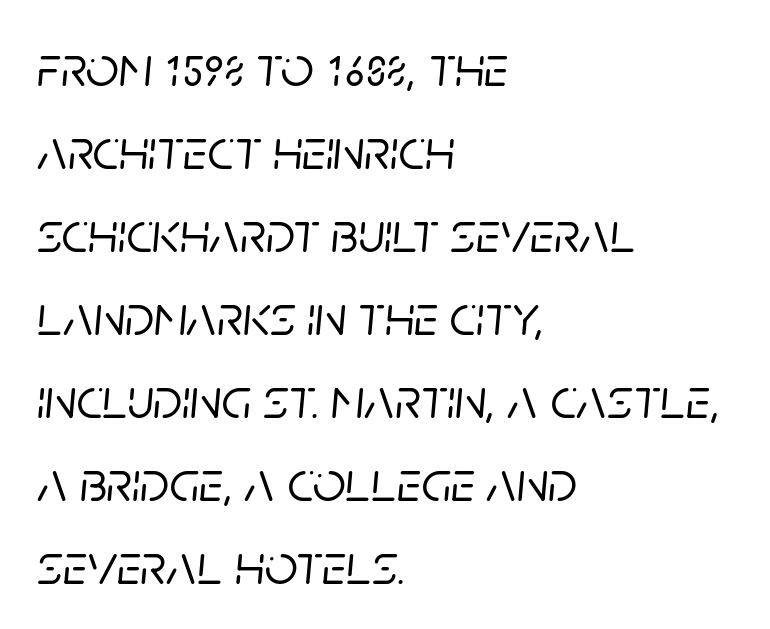
The whole block is typeset with a tilt. Regarding leading, the lines here are spaced in the standard way. This sample has the flowing, uneven cadence of proportional lettering. The tracking reads as untouched default to a designer's eye. These lines are set flush left with a ragged right edge. Underline: absent.
